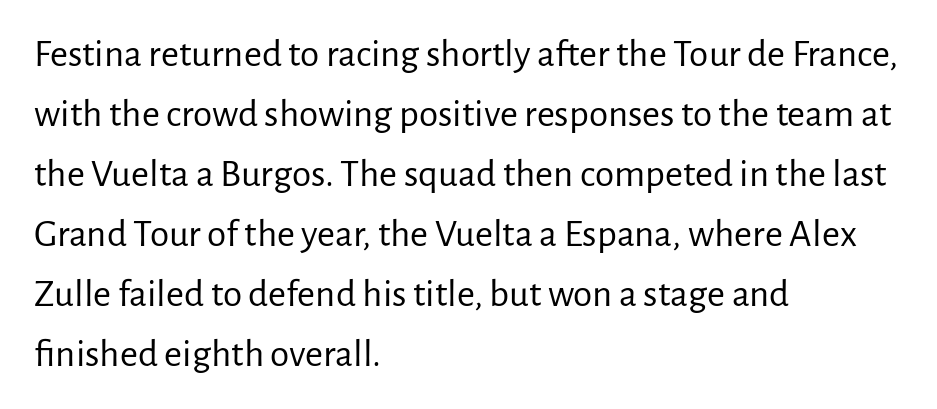
Q: Is the text bold? A: No.
Q: Is the text italic (slanted)? A: No, it is upright.
Q: Is the typeface a serif or a sans-serif typeface? A: Sans-serif.
Q: Is the text underlined? A: No.
Q: How is the paragraph aligned? A: Left-aligned.
Q: Is the spacing between letters normal or unusually wide? A: Normal.
Q: Is the spacing between lines tight, normal or loose? A: Normal.
Q: Width (condensed, normal, or wide)? A: Normal.
Q: Stroke contrast? A: Low.
Q: x-height? A: Medium.
Q: Monospaced? A: No.
